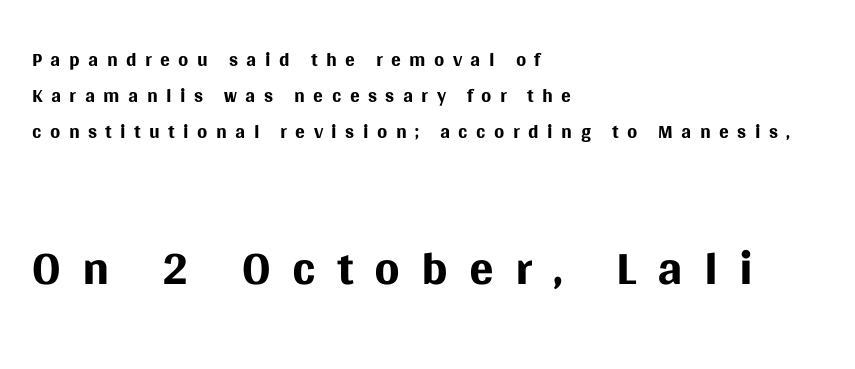
What stands out about the letter spacing? Its width — letters are far apart. Looks like regular typesetting: each glyph gets only the width it needs. Which chunk is bigger? The second one — the bottom block dwarfs the top. Is this a sans? Yes — the strokes have no serifs.
